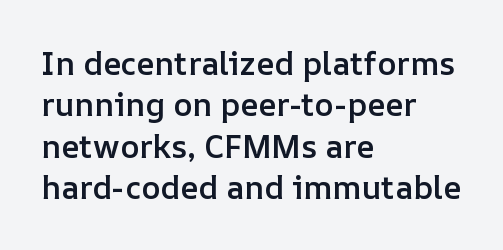
Where is the straight margin? On the left. A roman cut, with each character standing at attention. How heavy is the stroke? Medium-heavy — a semibold, shy of bold. Words float on clear page, feet unadorned.
